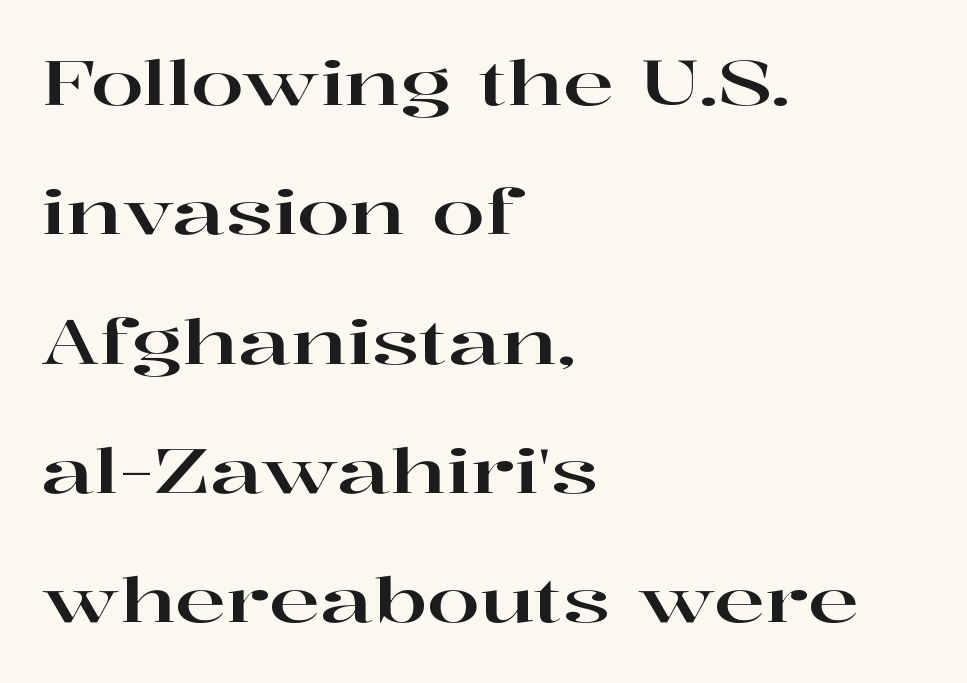
This is the regular roman posture of the typeface. Spacing verdict: proportional, widths tailored to each character. This sample trades compactness for vertical openness between lines. The glyphs in this specimen are seriffed. Type without underlining.
